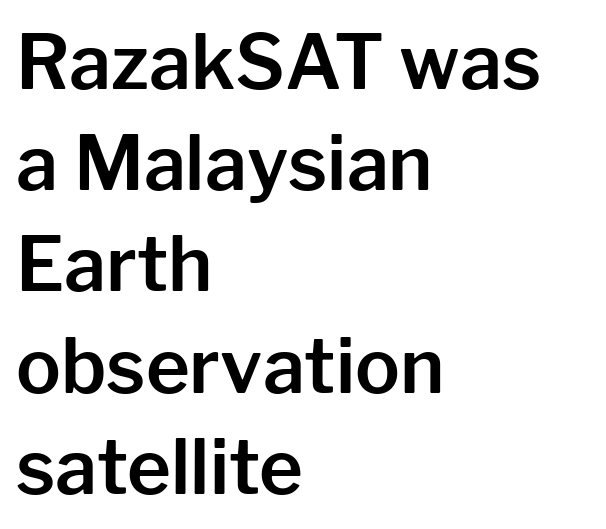
{"serif": "no", "italic": "no", "width": "normal", "stroke_contrast": "low", "x_height": "medium", "monospaced": "no", "underline": "no", "align": "left", "line_spacing": "normal", "line_spacing_ratio": 1.35, "letter_spacing": "normal", "letter_spacing_em": 0.0, "glyph_px": 75}
